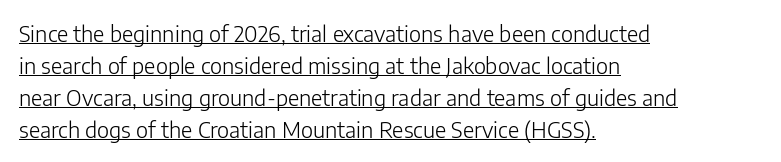
The image shows 22 px text type, upright; set left-aligned, normal line spacing (1.45x), normal letter spacing, underlined.
